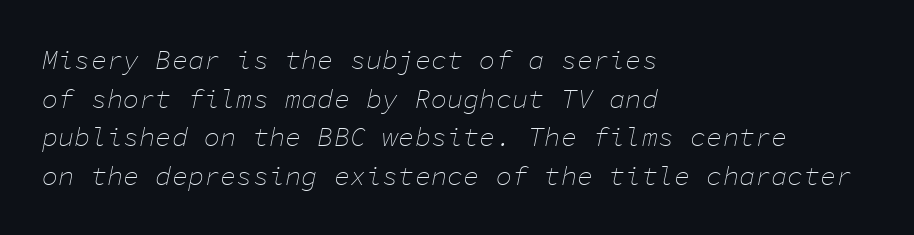
The strip under each line holds only bare page. The axis of the letterforms is tilted away from vertical. A normal amount of white space separates one row of letters from the next. Nothing heavy about these letters — not bold at all. How are the letters spaced? Ordinarily, with no added tracking. These lines stack with their left ends in a neat column.
